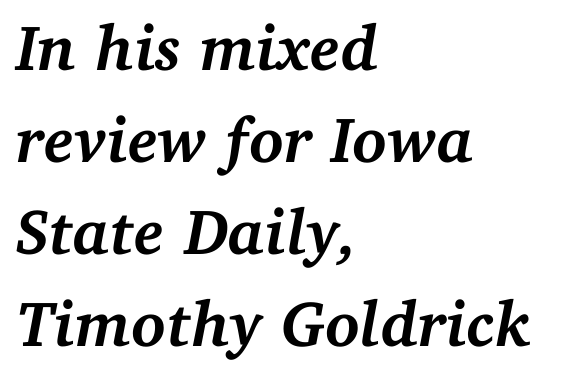
The image shows 64 px semibold serif type, italic (leaning right); set left-aligned, normal line spacing (1.44x), normal letter spacing, not underlined; medium stroke contrast and a medium x-height.
